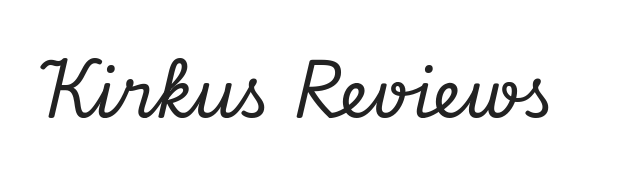
Q: Is the text italic (slanted)? A: Yes, it leans right by about 13 degrees.
Q: Is the typeface a serif or a sans-serif typeface? A: Serif.
Q: Is the text underlined? A: No.
Q: Is the spacing between letters normal or unusually wide? A: Normal.
Q: Width (condensed, normal, or wide)? A: Normal.
Q: Stroke contrast? A: Low.
Q: x-height? A: Small.
Q: Monospaced? A: No.
